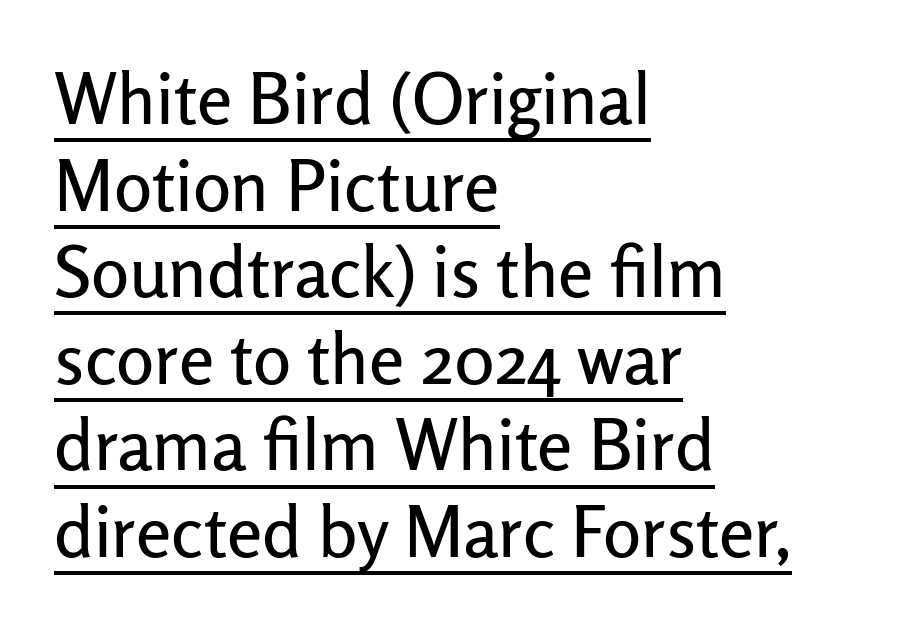
{"serif": "no", "italic": "no", "width": "normal", "stroke_contrast": "low", "x_height": "medium", "monospaced": "no", "underline": "yes", "align": "left", "line_spacing_ratio": 1.22, "letter_spacing": "normal", "letter_spacing_em": 0.0, "glyph_px": 71}
